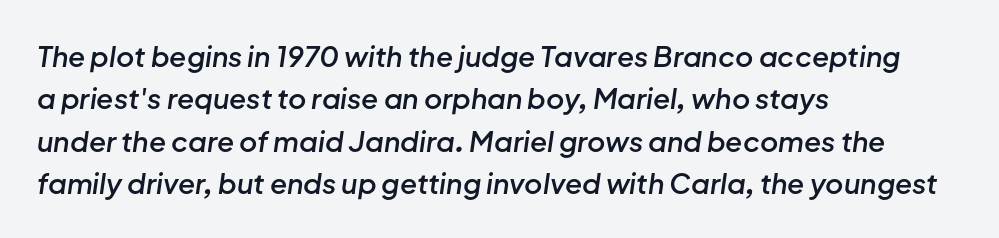
The rendering anchors every line to the left-hand side. Is this a fixed-width face? No — the glyphs have proportional, varying widths. A normal amount of white space separates one row of letters from the next. The horizontal fit of the characters is conventional and even.
